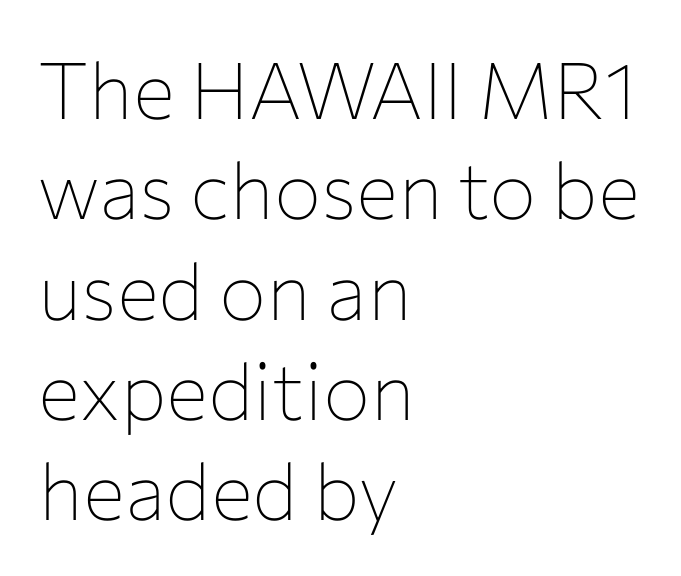
{"serif": "no", "italic": "no", "bold": "no", "weight": "thin", "width": "normal", "stroke_contrast": "low", "x_height": "medium", "monospaced": "no", "underline": "no", "align": "left", "line_spacing": "normal", "line_spacing_ratio": 1.27, "letter_spacing": "normal", "letter_spacing_em": 0.0, "glyph_px": 79}
